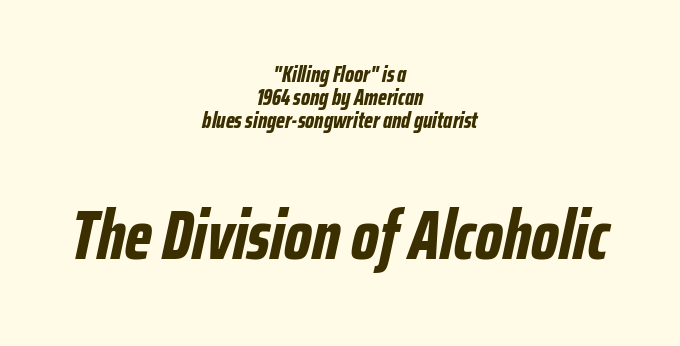
The image shows 70 px bold, condensed type, italic (leaning right); set centered, tight line spacing (0.99x), normal letter spacing, not underlined; the second (bottom) block is 3.04x larger; low stroke contrast and a medium x-height.
